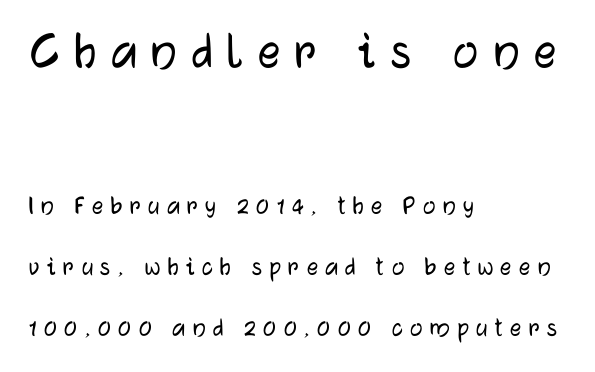
{"serif": "no", "italic": "no", "width": "normal", "stroke_contrast": "low", "x_height": "medium", "monospaced": "no", "underline": "no", "align": "left", "line_spacing": "loose", "line_spacing_ratio": 2.17, "letter_spacing": "wide", "letter_spacing_em": 0.26, "larger_block": "first", "size_ratio": 2.0, "glyph_px": 56}
